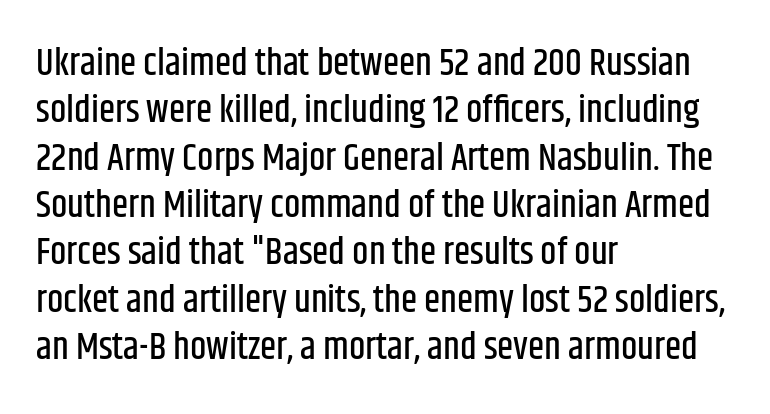
{"serif": "no", "italic": "no", "width": "condensed", "stroke_contrast": "low", "x_height": "large", "monospaced": "no", "underline": "no", "align": "left", "line_spacing": "normal", "line_spacing_ratio": 1.28, "letter_spacing": "normal", "letter_spacing_em": 0.0, "glyph_px": 37}
